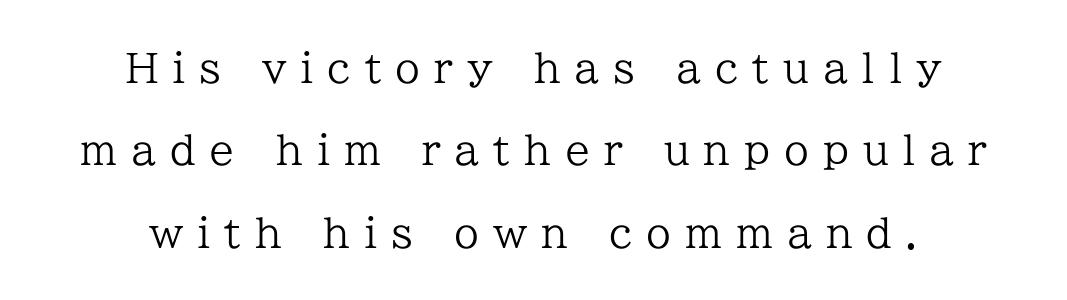
Caption: multi-line text, centered on the measure. Display-style spreading of the glyphs; the letterfit is very open. Think standard paragraph weight, or any step lighter than that. Rows of type keep a wide berth in the vertical direction. In terms of posture, this sample is upright. Look at the bottom of the vertical strokes: they flare into serifs here.
